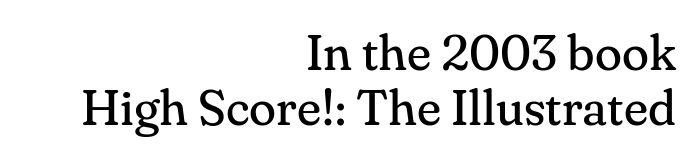
Q: Is the text bold? A: No.
Q: Is the text italic (slanted)? A: No, it is upright.
Q: Is the typeface a serif or a sans-serif typeface? A: Serif.
Q: Is the text underlined? A: No.
Q: How is the paragraph aligned? A: Right-aligned.
Q: Is the spacing between letters normal or unusually wide? A: Normal.
Q: Is the spacing between lines tight, normal or loose? A: Tight.
Q: Width (condensed, normal, or wide)? A: Normal.
Q: Stroke contrast? A: Medium.
Q: x-height? A: Small.
Q: Monospaced? A: No.
